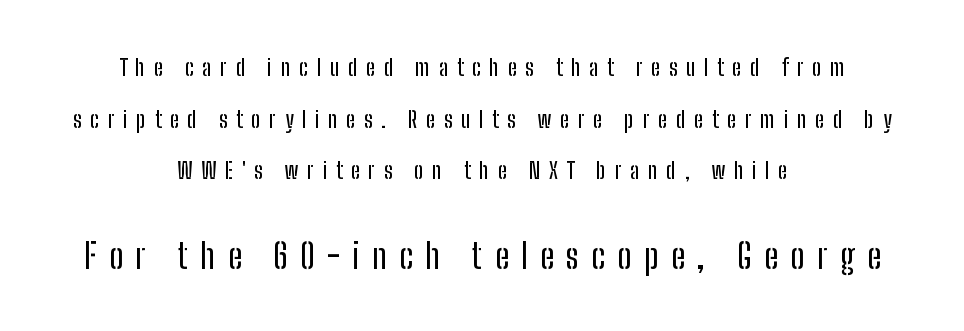
{"serif": "no", "italic": "no", "width": "condensed", "stroke_contrast": "low", "x_height": "medium", "monospaced": "no", "underline": "no", "align": "center", "line_spacing": "loose", "line_spacing_ratio": 2.25, "letter_spacing": "wide", "letter_spacing_em": 0.37, "larger_block": "second", "size_ratio": 1.48, "glyph_px": 34}
